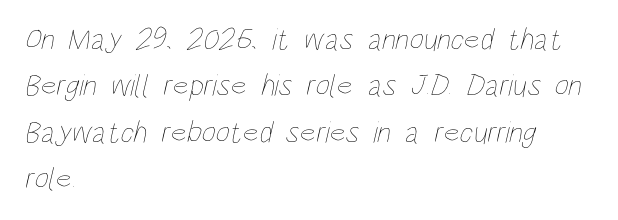
{"bold": "no", "weight": "thin", "width": "condensed", "stroke_contrast": "low", "x_height": "large", "monospaced": "no", "underline": "no", "align": "left", "line_spacing": "normal", "line_spacing_ratio": 1.5, "letter_spacing": "normal", "letter_spacing_em": 0.0, "glyph_px": 31}
